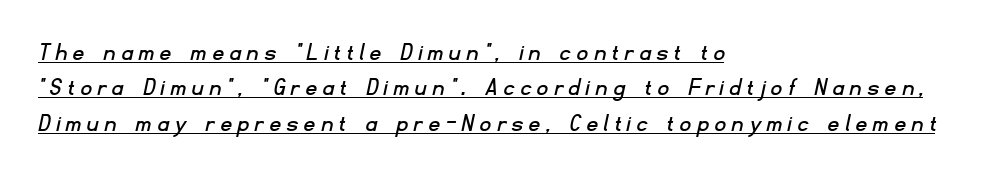
The glyphs are accompanied by a horizontal stroke just below them. Is there much room between lines? A standard amount, neither cramped nor airy. The text block is weighted toward the left margin, trailing off unevenly rightward. Substantial extra tracking has been applied to these lines.
